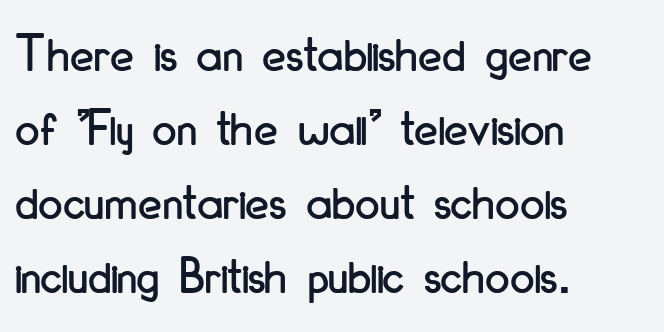
{"serif": "no", "italic": "no", "width": "condensed", "stroke_contrast": "low", "x_height": "small", "monospaced": "no", "underline": "no", "align": "left", "line_spacing": "normal", "line_spacing_ratio": 1.37, "letter_spacing": "normal", "letter_spacing_em": 0.0, "glyph_px": 54}
